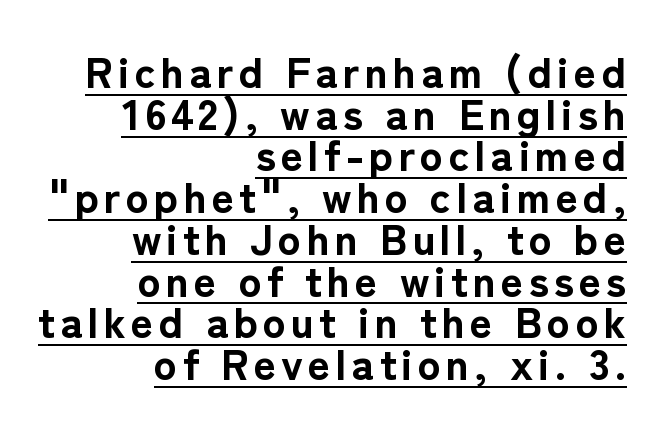
The ragged edge is on the left, which tells us the setting is flush right. Quick note: not italic, upright. The space between consecutive lines is stingy. These words are printed bold, with thick strokes throughout.
